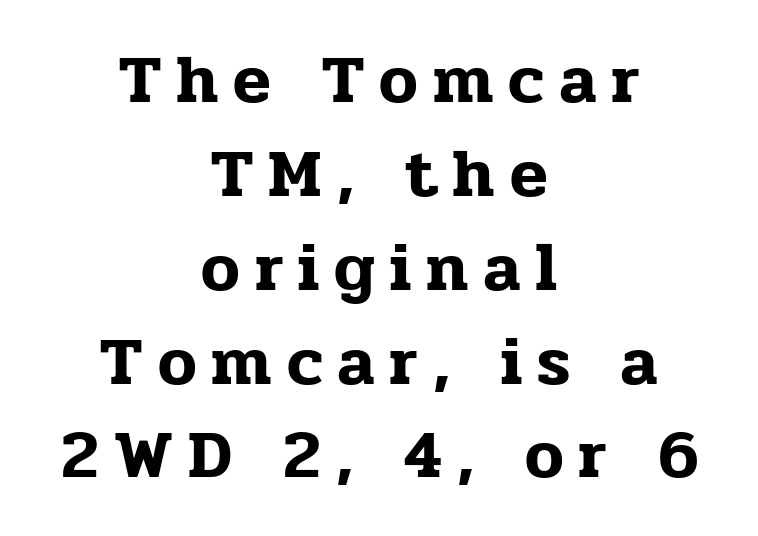
Q: Is the text italic (slanted)? A: No, it is upright.
Q: Is the typeface a serif or a sans-serif typeface? A: Serif.
Q: Is the text underlined? A: No.
Q: How is the paragraph aligned? A: Centered.
Q: Is the spacing between letters normal or unusually wide? A: Unusually wide.
Q: Is the spacing between lines tight, normal or loose? A: Normal.
Q: Width (condensed, normal, or wide)? A: Normal.
Q: Stroke contrast? A: Low.
Q: x-height? A: Medium.
Q: Monospaced? A: No.
